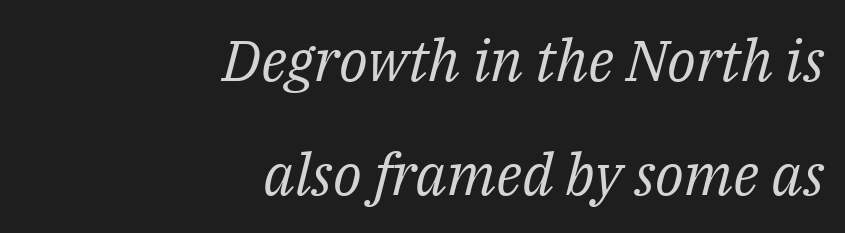
In terms of letterform style, serifs are clearly present. Emphasis-style slanted type is in use. Widely set lines give the paragraph a tall, airy silhouette. Clear beneath every line of the passage. Leftover space on each line is placed entirely before the opening word.
